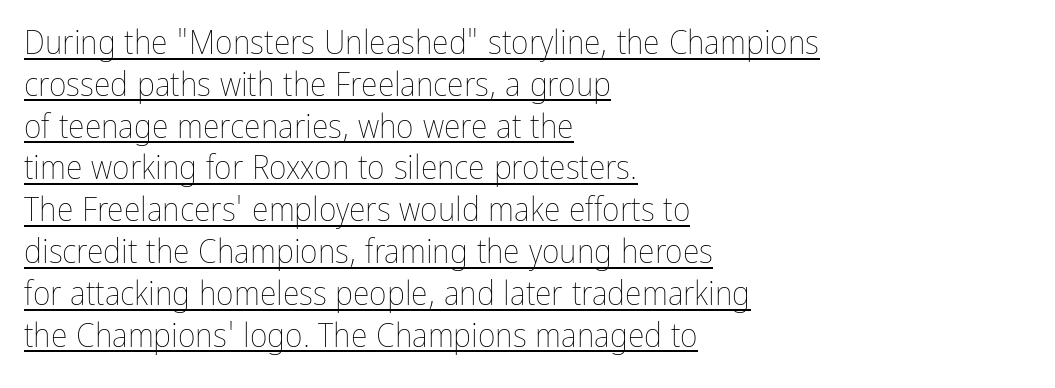
{"italic": "no", "bold": "no", "weight": "thin", "width": "condensed", "stroke_contrast": "low", "x_height": "medium", "monospaced": "no", "underline": "yes", "align": "left", "line_spacing_ratio": 1.23, "letter_spacing": "normal", "letter_spacing_em": 0.0, "glyph_px": 34}
